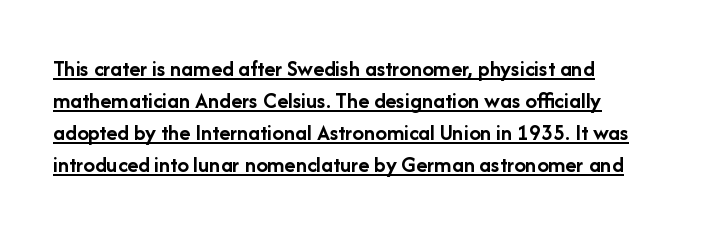
Plenty of ink on the page — the face is bold. Emphasis is given by a line drawn under the lettering. The axis of the letterforms is exactly vertical. The passage shown has conventional tracking throughout. Each new line begins a customary step beneath the previous one.
